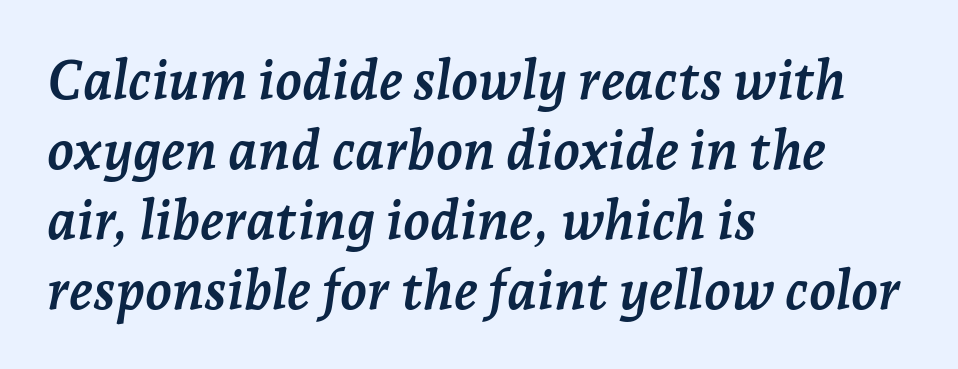
Do the characters align in a grid? No, the font is proportional. Casual observation: everything's shoved over to the left. These lines sit exactly where default settings would place them. In terms of letterspacing, this is plain default setting.
